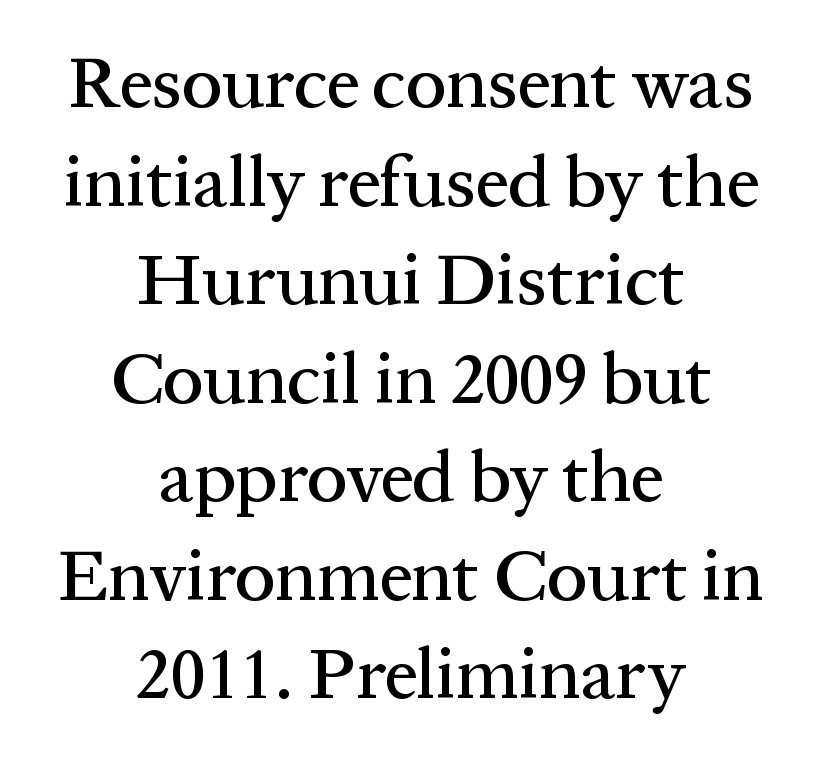
The image shows 73 px serif type, upright; set centered, normal line spacing (1.35x), normal letter spacing, not underlined; medium stroke contrast and a medium x-height.
